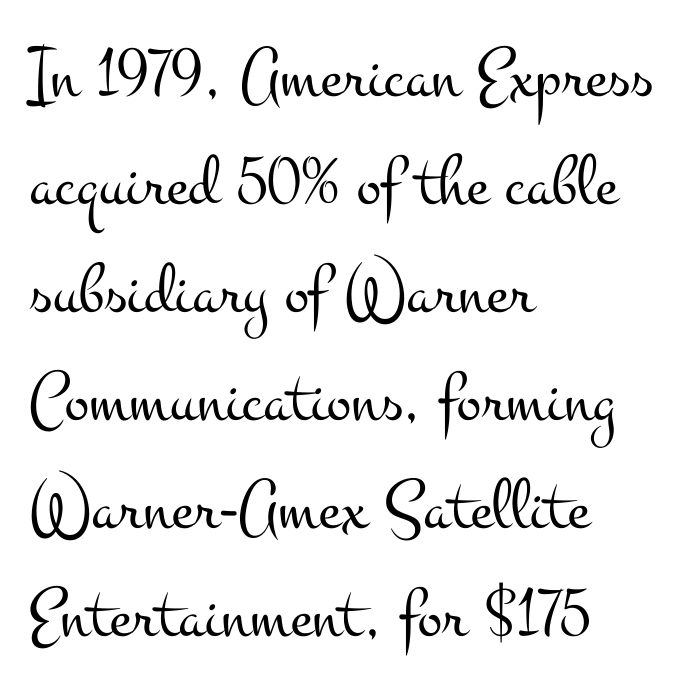
The image shows 73 px light, wide type; set left-aligned, normal line spacing (1.48x), normal letter spacing, not underlined; medium stroke contrast and a small x-height.
